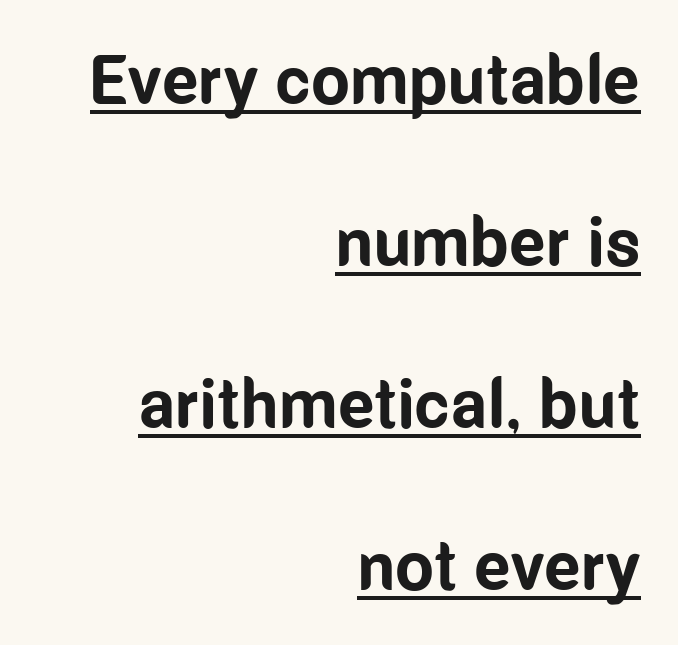
Q: Is the text bold? A: Yes.
Q: Is the text italic (slanted)? A: No, it is upright.
Q: Is the typeface a serif or a sans-serif typeface? A: Sans-serif.
Q: Is the text underlined? A: Yes.
Q: How is the paragraph aligned? A: Right-aligned.
Q: Is the spacing between letters normal or unusually wide? A: Normal.
Q: Is the spacing between lines tight, normal or loose? A: Loose.
Q: Width (condensed, normal, or wide)? A: Condensed.
Q: Stroke contrast? A: Low.
Q: x-height? A: Medium.
Q: Monospaced? A: No.
